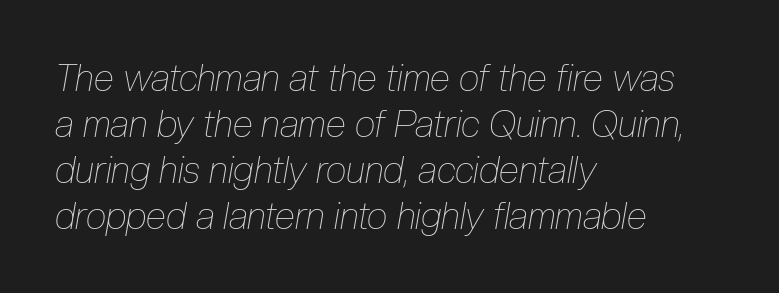
The image shows 37 px thin, condensed type, italic (leaning right); set left-aligned, line spacing 1.24x, normal letter spacing, not underlined; low stroke contrast and a medium x-height.
